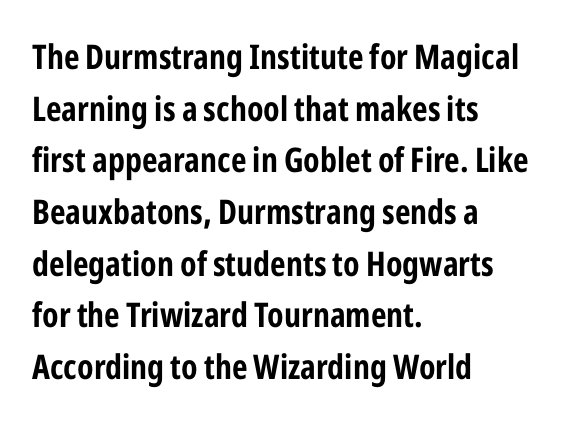
{"serif": "no", "italic": "no", "bold": "yes", "weight": "bold", "width": "condensed", "stroke_contrast": "low", "x_height": "medium", "monospaced": "no", "underline": "no", "align": "left", "line_spacing": "normal", "line_spacing_ratio": 1.52, "letter_spacing": "normal", "letter_spacing_em": 0.0, "glyph_px": 34}
